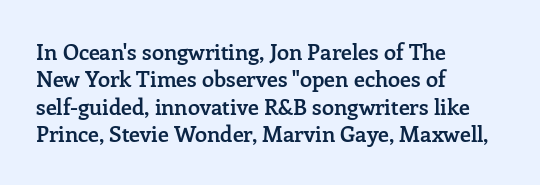
The image shows 22 px text type, upright; set left-aligned, normal line spacing (1.25x), normal letter spacing, not underlined.
